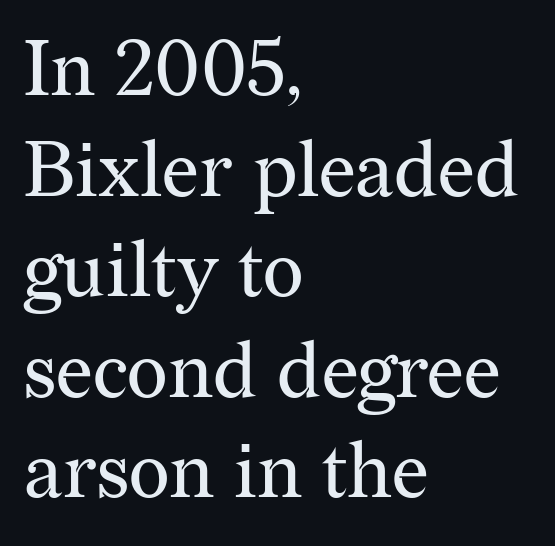
Q: Is the text bold? A: No.
Q: Is the text italic (slanted)? A: No, it is upright.
Q: Is the typeface a serif or a sans-serif typeface? A: Serif.
Q: Is the text underlined? A: No.
Q: How is the paragraph aligned? A: Left-aligned.
Q: Is the spacing between letters normal or unusually wide? A: Normal.
Q: Is the spacing between lines tight, normal or loose? A: Normal.
Q: Width (condensed, normal, or wide)? A: Normal.
Q: Stroke contrast? A: Medium.
Q: x-height? A: Medium.
Q: Monospaced? A: No.
